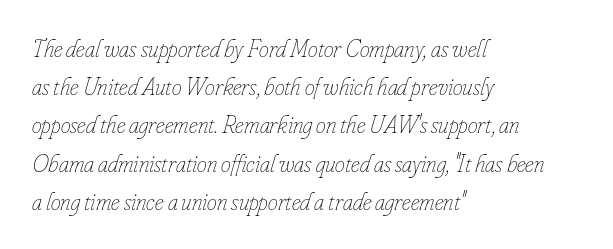
Q: Is the text bold? A: No.
Q: Is the text italic (slanted)? A: Yes, it leans right by about 16 degrees.
Q: Is the text underlined? A: No.
Q: How is the paragraph aligned? A: Left-aligned.
Q: Is the spacing between letters normal or unusually wide? A: Normal.
Q: Is the spacing between lines tight, normal or loose? A: Normal.
